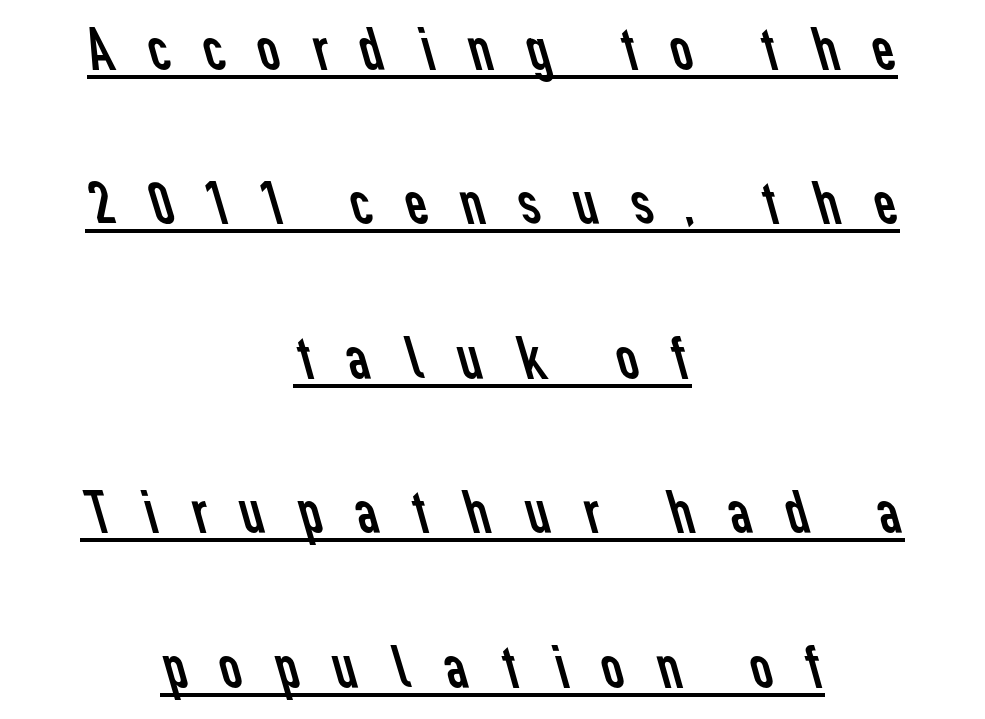
Q: Is the text bold? A: No.
Q: Is the typeface a serif or a sans-serif typeface? A: Sans-serif.
Q: Is the text underlined? A: Yes.
Q: How is the paragraph aligned? A: Centered.
Q: Is the spacing between letters normal or unusually wide? A: Unusually wide.
Q: Is the spacing between lines tight, normal or loose? A: Loose.
Q: Width (condensed, normal, or wide)? A: Normal.
Q: Stroke contrast? A: Low.
Q: x-height? A: Medium.
Q: Monospaced? A: No.
